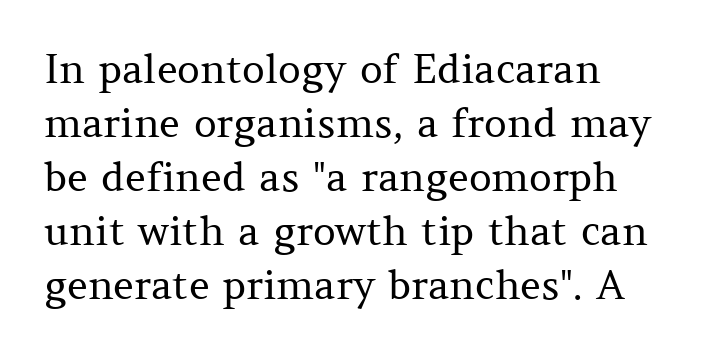
Q: Is the text bold? A: No.
Q: Is the text italic (slanted)? A: No, it is upright.
Q: Is the typeface a serif or a sans-serif typeface? A: Serif.
Q: Is the text underlined? A: No.
Q: How is the paragraph aligned? A: Left-aligned.
Q: Is the spacing between letters normal or unusually wide? A: Normal.
Q: Is the spacing between lines tight, normal or loose? A: Normal.
Q: Width (condensed, normal, or wide)? A: Normal.
Q: Stroke contrast? A: Medium.
Q: x-height? A: Medium.
Q: Monospaced? A: No.
